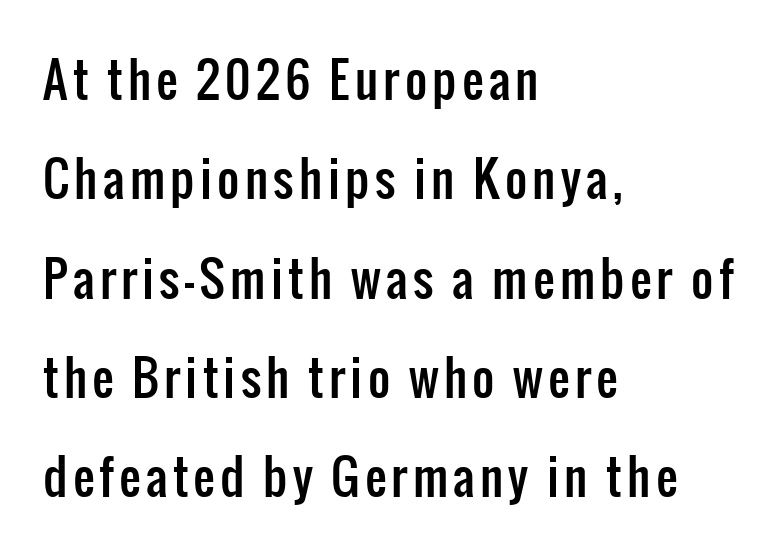
Q: Is the text italic (slanted)? A: No, it is upright.
Q: Is the typeface a serif or a sans-serif typeface? A: Sans-serif.
Q: Is the text underlined? A: No.
Q: How is the paragraph aligned? A: Left-aligned.
Q: Is the spacing between lines tight, normal or loose? A: Loose.
Q: Width (condensed, normal, or wide)? A: Condensed.
Q: Stroke contrast? A: Low.
Q: x-height? A: Medium.
Q: Monospaced? A: No.
